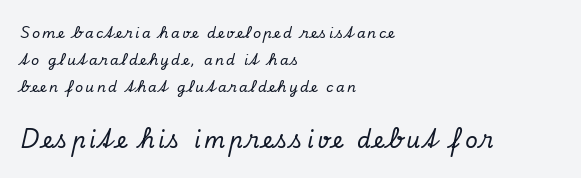
Summary of vertical rhythm: relaxed, with wide interline spacing. Lines of text with bare space underneath. When letters slant like this, we call the style italic. Compare the two chunks: the lower has the greater cap height. Caption: multi-line text, flush left, ragged right.
